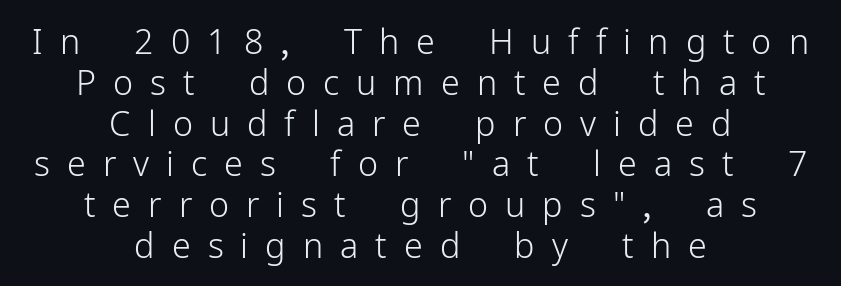
A clean baseline with only descenders dipping below it. Every character sits straight up, as roman type does. This sample has the flowing, uneven cadence of proportional lettering. The lines are quadded center. No feet cap the strokes, marking this as sans-serif type.
